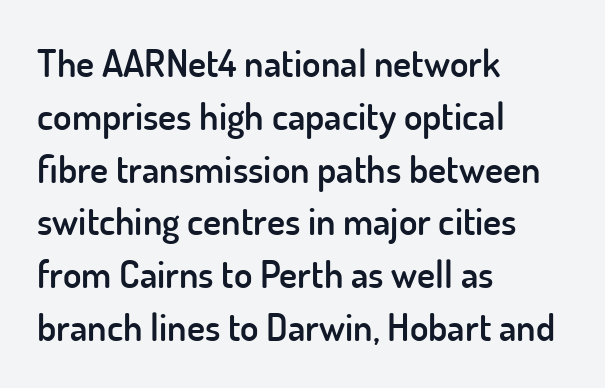
Q: Is the text bold? A: Semi-bold.
Q: Is the text italic (slanted)? A: No, it is upright.
Q: Is the typeface a serif or a sans-serif typeface? A: Sans-serif.
Q: Is the text underlined? A: No.
Q: How is the paragraph aligned? A: Left-aligned.
Q: Is the spacing between letters normal or unusually wide? A: Normal.
Q: Is the spacing between lines tight, normal or loose? A: Normal.
Q: Width (condensed, normal, or wide)? A: Normal.
Q: Stroke contrast? A: Low.
Q: x-height? A: Small.
Q: Monospaced? A: No.
